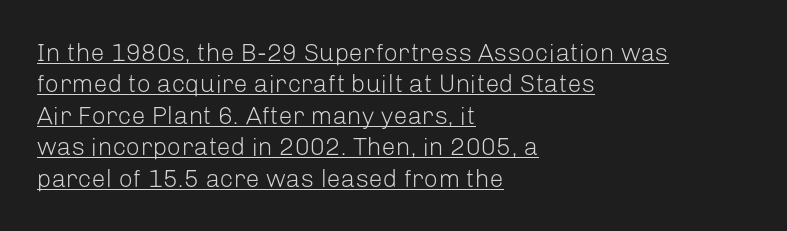
{"italic": "no", "bold": "no", "underline": "yes", "align": "left", "line_spacing": "normal", "line_spacing_ratio": 1.26, "letter_spacing": "normal", "letter_spacing_em": 0.0, "glyph_px": 25}
